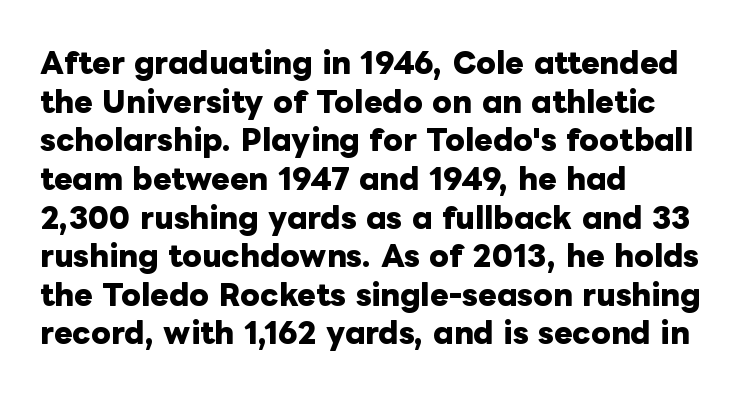
Q: Is the text bold? A: Yes.
Q: Is the text italic (slanted)? A: No, it is upright.
Q: Is the text underlined? A: No.
Q: How is the paragraph aligned? A: Left-aligned.
Q: Is the spacing between letters normal or unusually wide? A: Normal.
Q: Is the spacing between lines tight, normal or loose? A: Normal.
Q: Width (condensed, normal, or wide)? A: Normal.
Q: Stroke contrast? A: Low.
Q: x-height? A: Medium.
Q: Monospaced? A: No.
